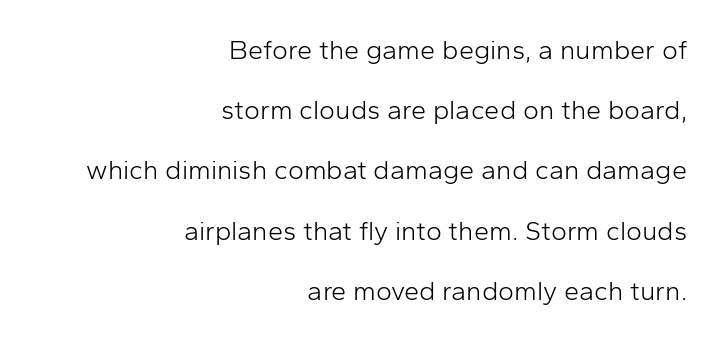
The image shows 27 px text type, upright; set right-aligned, loose line spacing (2.23x), normal letter spacing, not underlined.
